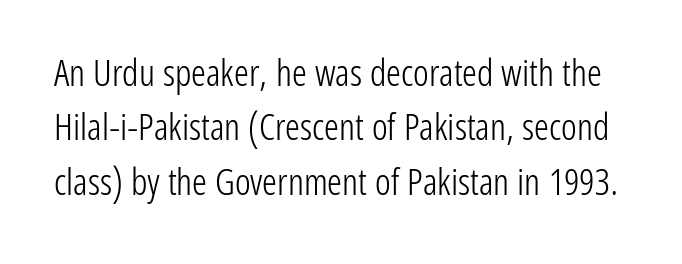
The image shows 37 px light, condensed sans-serif type, upright; set normal line spacing (1.47x), normal letter spacing, not underlined; low stroke contrast and a medium x-height.
